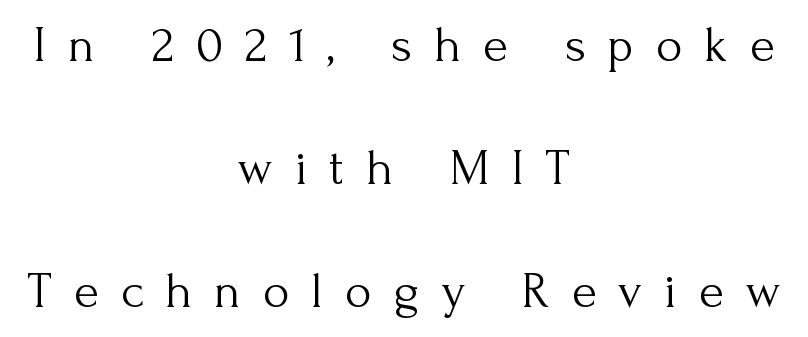
Q: Is the text bold? A: No.
Q: Is the text italic (slanted)? A: No, it is upright.
Q: Is the typeface a serif or a sans-serif typeface? A: Serif.
Q: Is the text underlined? A: No.
Q: How is the paragraph aligned? A: Centered.
Q: Is the spacing between letters normal or unusually wide? A: Unusually wide.
Q: Is the spacing between lines tight, normal or loose? A: Loose.
Q: Width (condensed, normal, or wide)? A: Normal.
Q: Stroke contrast? A: Medium.
Q: x-height? A: Small.
Q: Monospaced? A: No.
